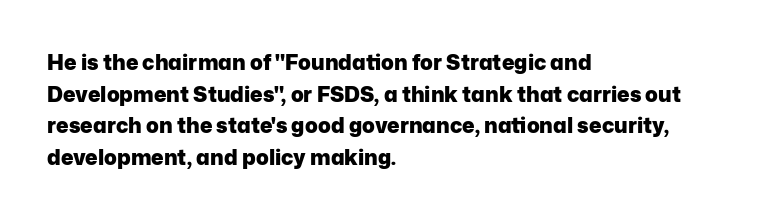
This is roman type, the default non-slanted kind. Observe the ordinary spacing: letters are neighbours, not strangers. The space between consecutive lines is moderate. Leftover space on each line is placed entirely after the last word. The string is rendered with underlining switched off. What weight is shown? A full bold with thick strokes.
